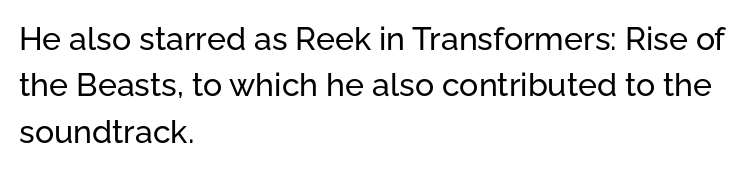
Q: Is the text italic (slanted)? A: No, it is upright.
Q: Is the typeface a serif or a sans-serif typeface? A: Sans-serif.
Q: Is the text underlined? A: No.
Q: How is the paragraph aligned? A: Left-aligned.
Q: Is the spacing between letters normal or unusually wide? A: Normal.
Q: Is the spacing between lines tight, normal or loose? A: Normal.
Q: Width (condensed, normal, or wide)? A: Normal.
Q: Stroke contrast? A: Low.
Q: x-height? A: Medium.
Q: Monospaced? A: No.
